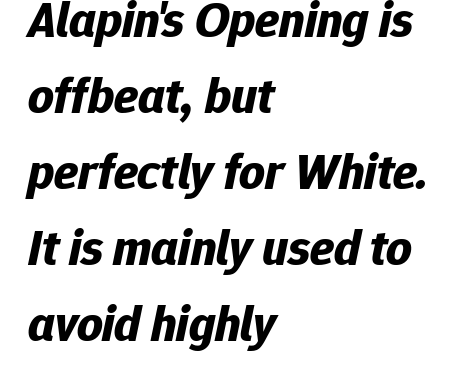
{"italic": "yes", "lean": "right", "slant_degrees": 12, "bold": "yes", "weight": "bold", "width": "normal", "stroke_contrast": "low", "x_height": "medium", "monospaced": "no", "underline": "no", "align": "left", "line_spacing": "normal", "line_spacing_ratio": 1.52, "letter_spacing": "normal", "letter_spacing_em": 0.0, "glyph_px": 50}
